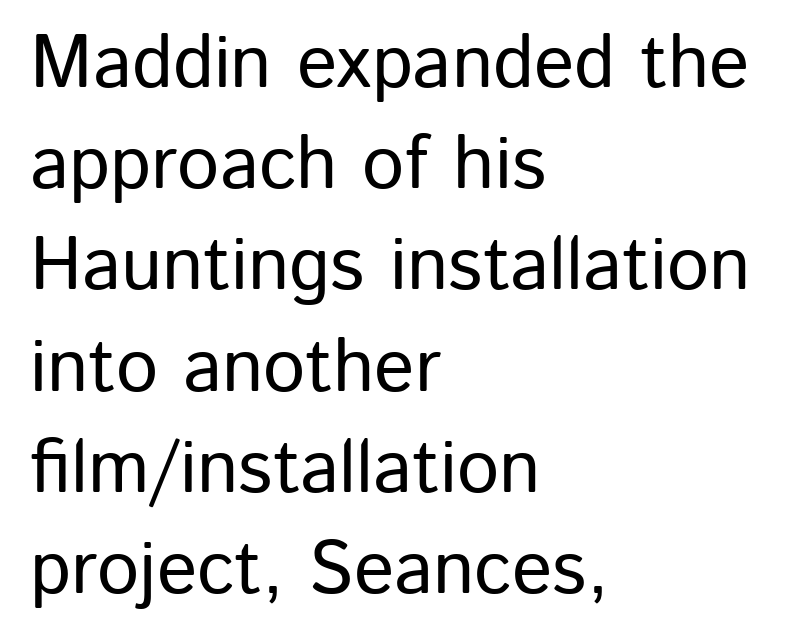
These lines are composed in type without serifs. Nobody drew a line under any word here. This sample has the flowing, uneven cadence of proportional lettering. Honestly, the letter spacing is just normal — you wouldn't notice it. Reading down the column, the eye jumps a familiar distance to each next line.
